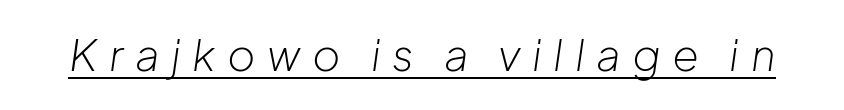
Q: Is the text bold? A: No.
Q: Is the text italic (slanted)? A: Yes, it leans right by about 8 degrees.
Q: Is the text underlined? A: Yes.
Q: Is the spacing between letters normal or unusually wide? A: Unusually wide.
Q: Width (condensed, normal, or wide)? A: Normal.
Q: Stroke contrast? A: Low.
Q: x-height? A: Medium.
Q: Monospaced? A: No.
